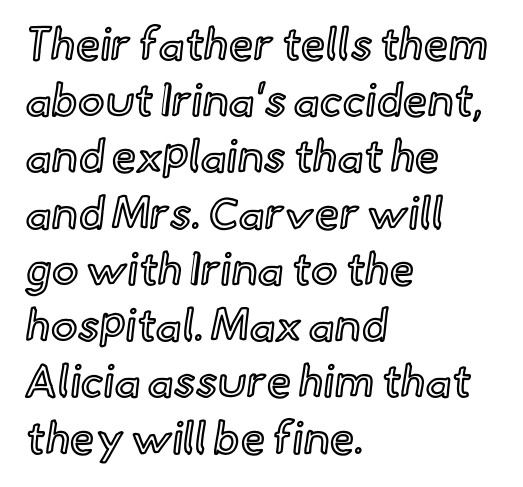
Q: Is the text italic (slanted)? A: Yes.
Q: Is the text underlined? A: No.
Q: How is the paragraph aligned? A: Left-aligned.
Q: Is the spacing between letters normal or unusually wide? A: Normal.
Q: Is the spacing between lines tight, normal or loose? A: Normal.
Q: Width (condensed, normal, or wide)? A: Normal.
Q: x-height? A: Small.
Q: Monospaced? A: No.
